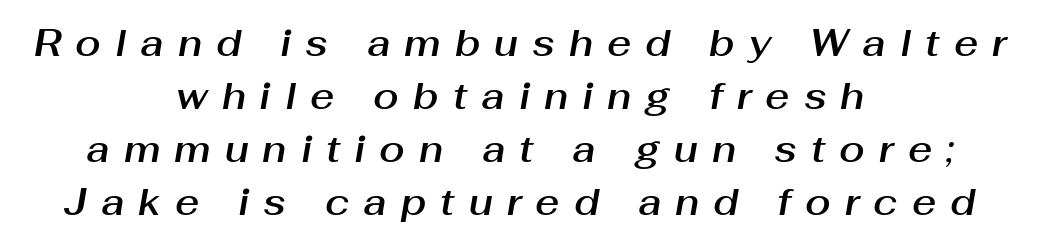
The image shows 37 px text type, italic (leaning right); set centered, normal line spacing (1.43x), unusually wide letter spacing (+0.38 em), not underlined; medium stroke contrast and a medium x-height.
